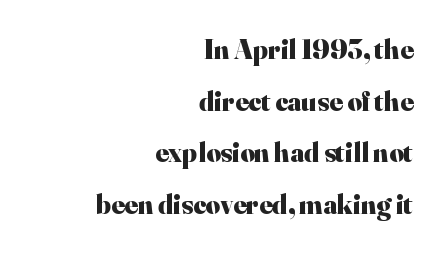
{"serif": "yes", "italic": "no", "bold": "yes", "weight": "heavy", "width": "normal", "stroke_contrast": "high", "x_height": "small", "monospaced": "no", "underline": "no", "align": "right", "line_spacing_ratio": 1.84, "letter_spacing": "normal", "letter_spacing_em": 0.0, "glyph_px": 28}
